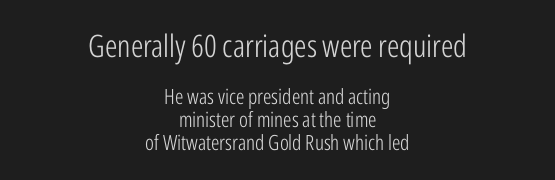
The image shows 31 px light, condensed sans-serif type, upright; set centered, tight line spacing (1.08x), normal letter spacing, not underlined; the first (top) block is 1.48x larger; low stroke contrast and a medium x-height.
